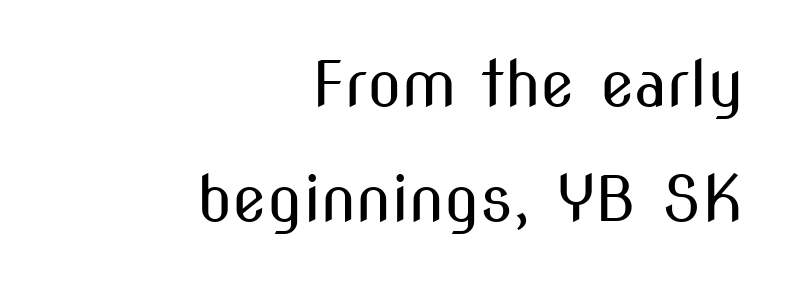
Between one letter and the next there's only the usual sliver of space. Stroke mass is kept to a normal reading level or below. Nope, not italic — everything's standing straight. Nothing sits at the stroke ends, so this counts as sans-serif. Just letters on the line, the space beneath them empty.
